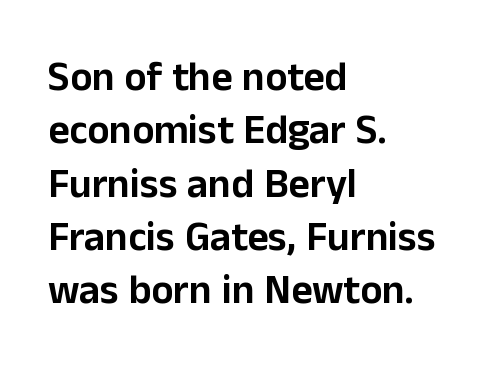
The image shows 41 px sans-serif type, upright; set left-aligned, normal line spacing (1.3x), normal letter spacing, not underlined; low stroke contrast and a medium x-height.
